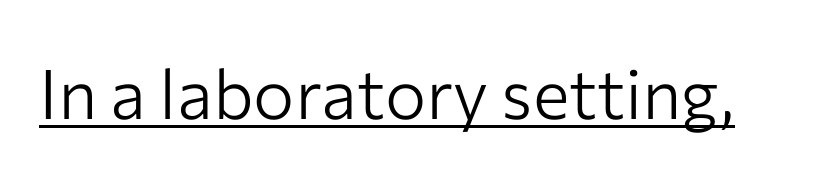
Quick note: underline on. Classification — sans serif. Weight class: somewhere from thin through regular. Note the varied advance widths — an 'i' is clearly narrower than an 'm'.
